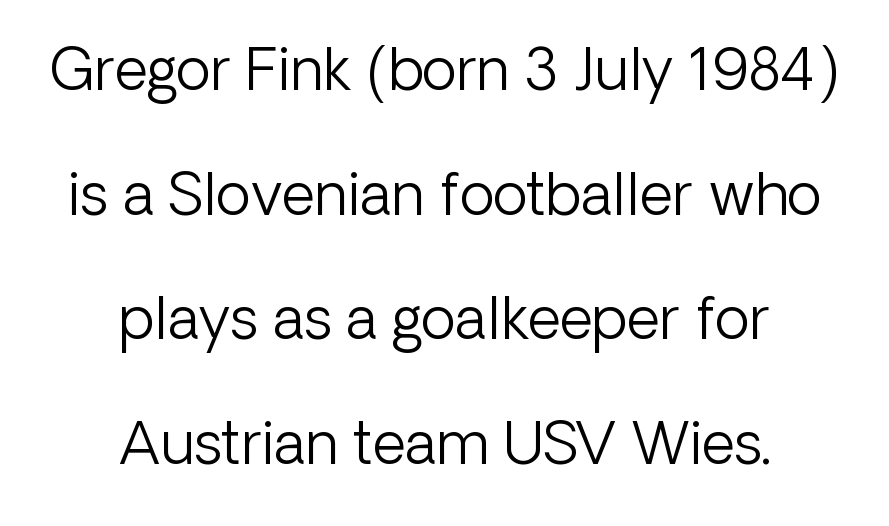
Horizontal bands of white between lines are thick stripes. No word sits above an underline. Characters follow at the spacing the type designer built in. The specimen reads as upright at a glance. The weight would be labelled regular, book, light, or lighter still. Look at the bottom of the vertical strokes: they stop flat, with no serifs.
